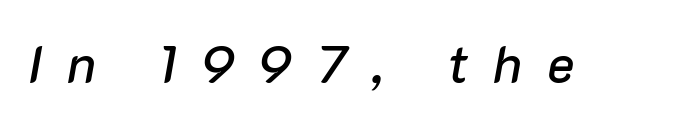
The image shows 52 px text type, italic (leaning right); set unusually wide letter spacing (+0.47 em), not underlined; low stroke contrast and a medium x-height.
